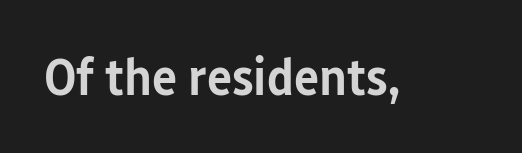
{"serif": "no", "italic": "no", "bold": "semi", "weight": "semibold", "width": "condensed", "stroke_contrast": "low", "x_height": "medium", "monospaced": "no", "underline": "no", "letter_spacing": "normal", "letter_spacing_em": 0.0, "glyph_px": 53}
